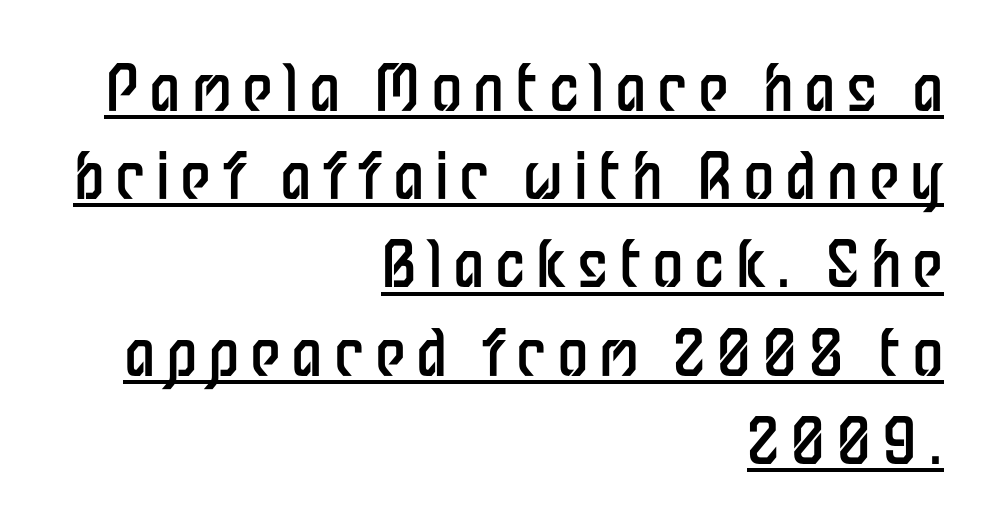
{"serif": "no", "italic": "no", "bold": "no", "weight": "regular", "width": "condensed", "stroke_contrast": "low", "x_height": "medium", "monospaced": "no", "underline": "yes", "align": "right", "line_spacing": "normal", "line_spacing_ratio": 1.4, "glyph_px": 63}
